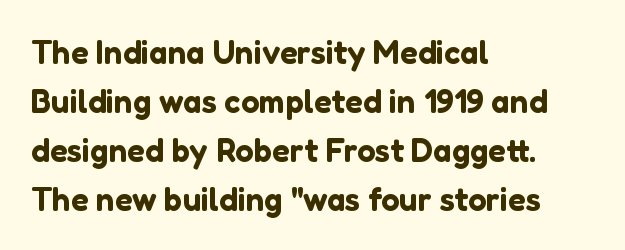
The face used here is rendered with its standard letterfit. The paragraph shown leans on its left margin. Is there any slant? The stems are plumb. Examine the stroke ends and you'll find no serifs. Here the designer chose a conventional face with non-uniform glyph widths. Leading: standard.
